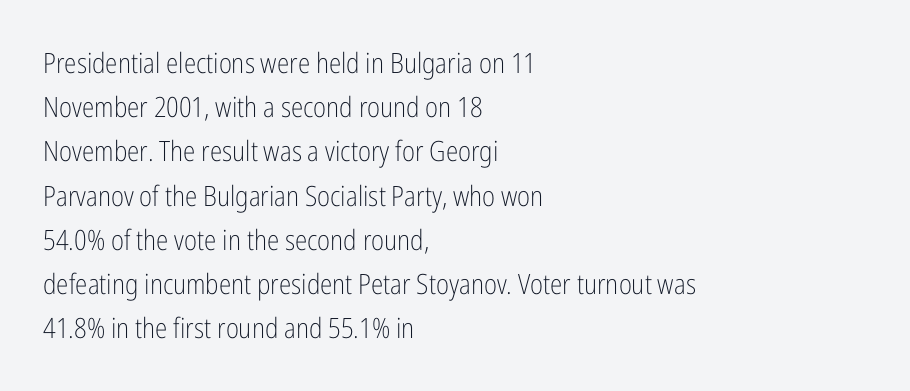
Q: Is the text bold? A: No.
Q: Is the text italic (slanted)? A: No, it is upright.
Q: Is the typeface a serif or a sans-serif typeface? A: Sans-serif.
Q: Is the text underlined? A: No.
Q: How is the paragraph aligned? A: Left-aligned.
Q: Is the spacing between letters normal or unusually wide? A: Normal.
Q: Is the spacing between lines tight, normal or loose? A: Normal.
Q: Width (condensed, normal, or wide)? A: Condensed.
Q: Stroke contrast? A: Low.
Q: x-height? A: Medium.
Q: Monospaced? A: No.
